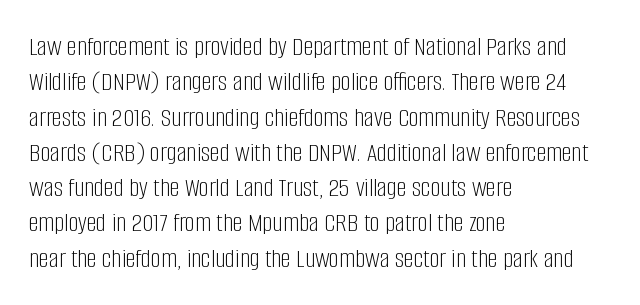
The weight tops out at a normal text grade. The passage shown is typeset with a sans-serif family. The words here are not underlined. Observe the ordinary spacing: letters are neighbours, not strangers.
